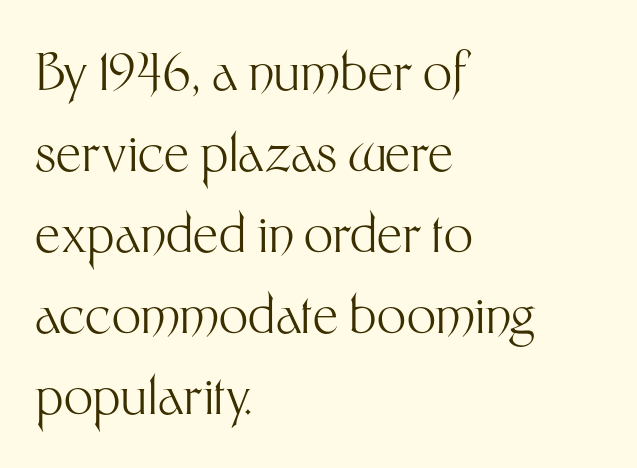
This sample has the flowing, uneven cadence of proportional lettering. This reads as an unemphasized weight, regular at the heaviest. Note: no serifs on the glyphs. If you measured baseline to baseline, you'd find a middling distance. Tall strokes in this sample are plumb rather than angled.
